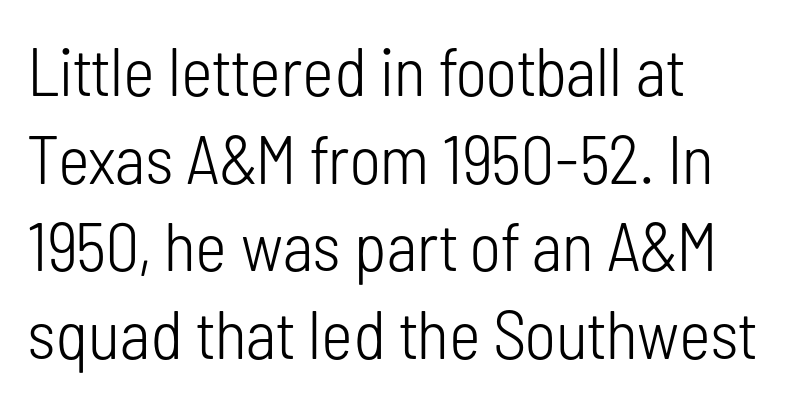
The passage shown is typed in a proportional face where columns would drift. Regarding leading, the lines here are spaced in the standard way. The typography opts for an upright posture over an oblique one. The words here are not underlined. Nothing heavy about these letters — not bold at all.
